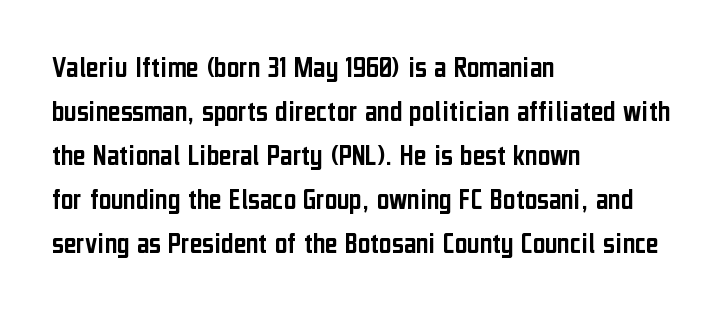
The image shows 30 px condensed sans-serif type, upright; set left-aligned, normal line spacing (1.47x), normal letter spacing, not underlined; low stroke contrast and a medium x-height.
